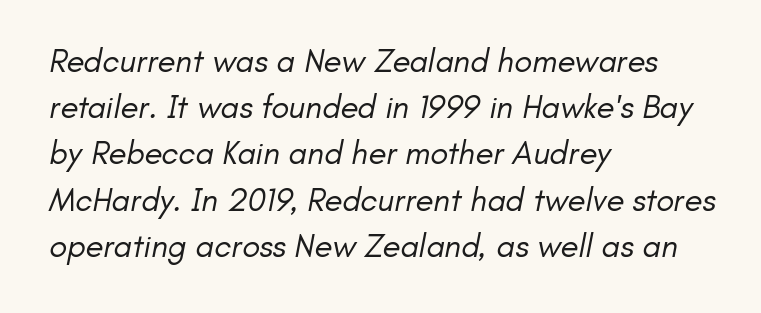
The image shows 33 px regular-weight sans-serif type; set left-aligned, normal line spacing (1.4x), normal letter spacing, not underlined; low stroke contrast and a small x-height.
